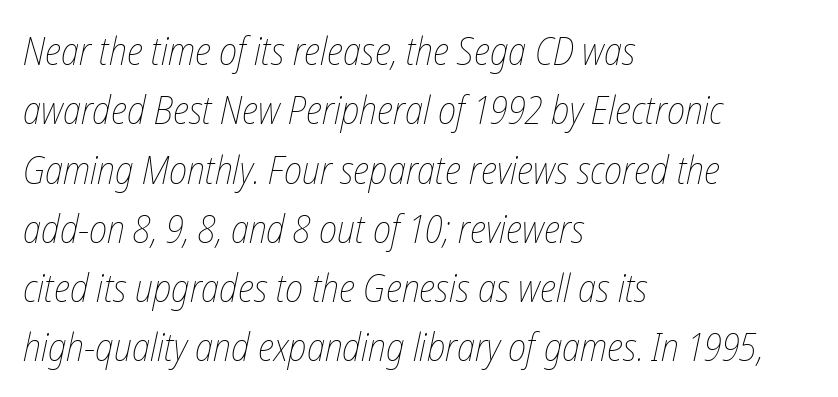
Q: Is the text bold? A: No.
Q: Is the text italic (slanted)? A: Yes, it leans right by about 12 degrees.
Q: Is the text underlined? A: No.
Q: How is the paragraph aligned? A: Left-aligned.
Q: Is the spacing between letters normal or unusually wide? A: Normal.
Q: Is the spacing between lines tight, normal or loose? A: Normal.
Q: Width (condensed, normal, or wide)? A: Condensed.
Q: Stroke contrast? A: Low.
Q: x-height? A: Medium.
Q: Monospaced? A: No.
